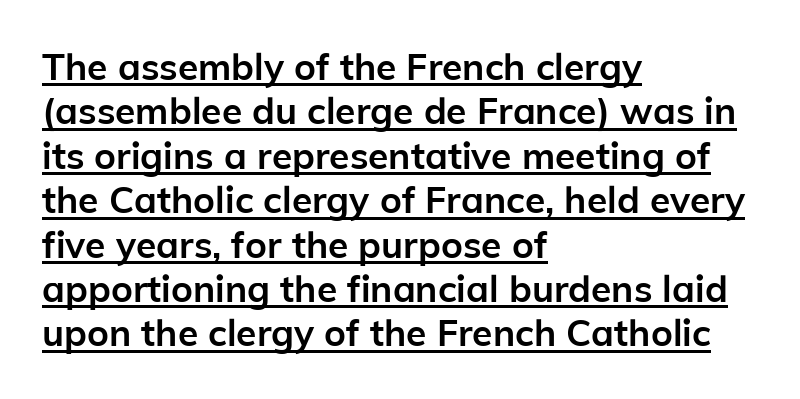
Q: Is the text bold? A: Yes.
Q: Is the text italic (slanted)? A: No, it is upright.
Q: Is the typeface a serif or a sans-serif typeface? A: Sans-serif.
Q: Is the text underlined? A: Yes.
Q: How is the paragraph aligned? A: Left-aligned.
Q: Is the spacing between letters normal or unusually wide? A: Normal.
Q: Width (condensed, normal, or wide)? A: Normal.
Q: Stroke contrast? A: Low.
Q: x-height? A: Medium.
Q: Monospaced? A: No.
